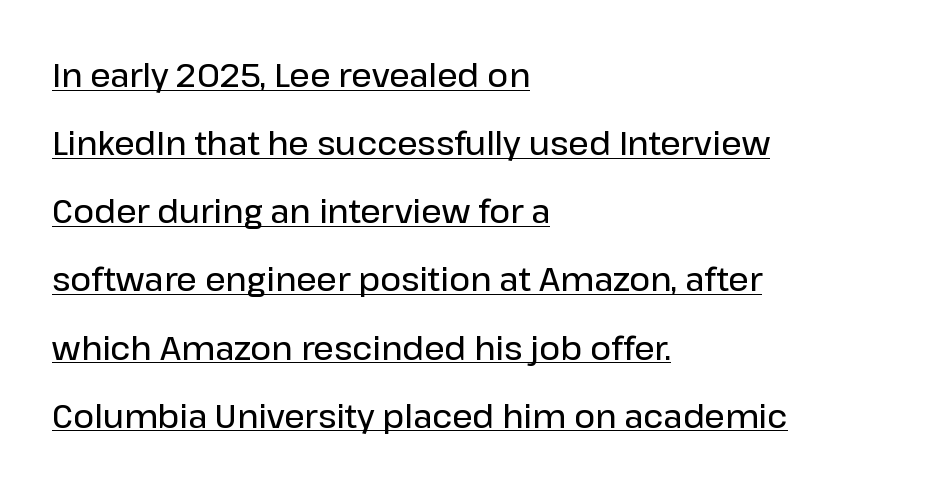
The image shows 32 px semibold sans-serif type, upright; set left-aligned, loose line spacing (2.13x), normal letter spacing, underlined; low stroke contrast and a medium x-height.
